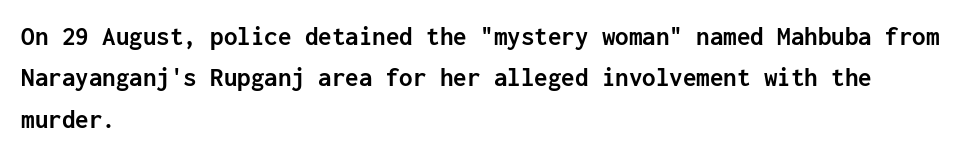
The image shows 27 px bold type, upright; set left-aligned, normal line spacing (1.53x), normal letter spacing, not underlined.
